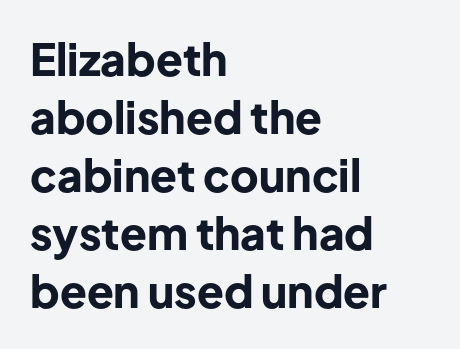
{"serif": "no", "italic": "no", "bold": "yes", "weight": "bold", "width": "normal", "stroke_contrast": "low", "x_height": "medium", "monospaced": "no", "underline": "no", "align": "left", "line_spacing": "normal", "line_spacing_ratio": 1.32, "letter_spacing": "normal", "letter_spacing_em": 0.0, "glyph_px": 44}
